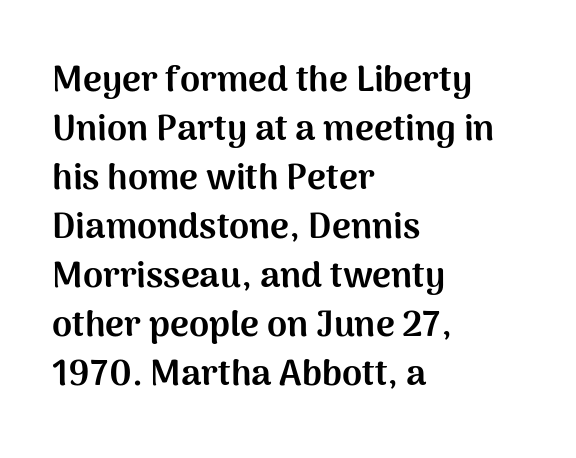
Q: Is the text bold? A: Yes.
Q: Is the text italic (slanted)? A: No, it is upright.
Q: Is the typeface a serif or a sans-serif typeface? A: Sans-serif.
Q: Is the text underlined? A: No.
Q: How is the paragraph aligned? A: Left-aligned.
Q: Is the spacing between letters normal or unusually wide? A: Normal.
Q: Is the spacing between lines tight, normal or loose? A: Normal.
Q: Width (condensed, normal, or wide)? A: Normal.
Q: Stroke contrast? A: Medium.
Q: x-height? A: Medium.
Q: Monospaced? A: No.
